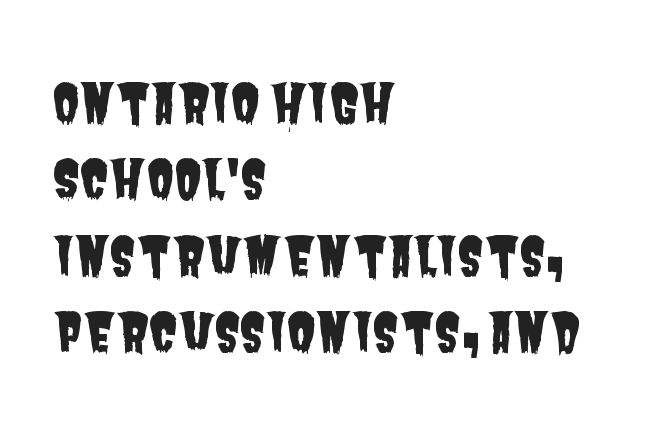
{"serif": "no", "width": "condensed", "stroke_contrast": "low", "x_height": "large", "monospaced": "no", "underline": "no", "align": "left", "line_spacing": "normal", "line_spacing_ratio": 1.44, "letter_spacing": "normal", "letter_spacing_em": 0.0, "glyph_px": 53}
